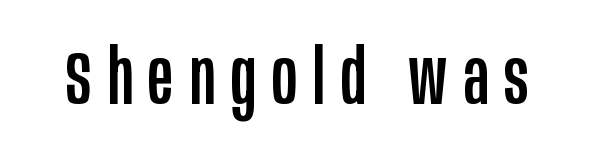
{"serif": "no", "italic": "no", "width": "condensed", "stroke_contrast": "low", "x_height": "large", "monospaced": "no", "underline": "no", "letter_spacing": "wide", "letter_spacing_em": 0.21, "glyph_px": 76}
